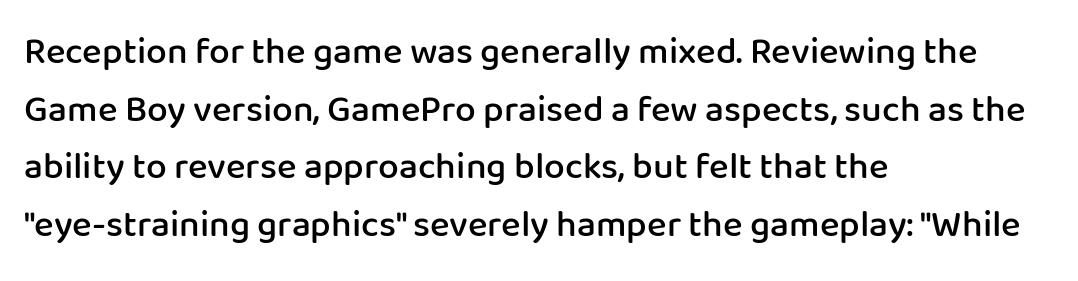
Q: Is the text bold? A: Semi-bold.
Q: Is the text italic (slanted)? A: No, it is upright.
Q: Is the typeface a serif or a sans-serif typeface? A: Sans-serif.
Q: Is the text underlined? A: No.
Q: How is the paragraph aligned? A: Left-aligned.
Q: Is the spacing between letters normal or unusually wide? A: Normal.
Q: Is the spacing between lines tight, normal or loose? A: Normal.
Q: Width (condensed, normal, or wide)? A: Normal.
Q: Stroke contrast? A: Low.
Q: x-height? A: Medium.
Q: Monospaced? A: No.
